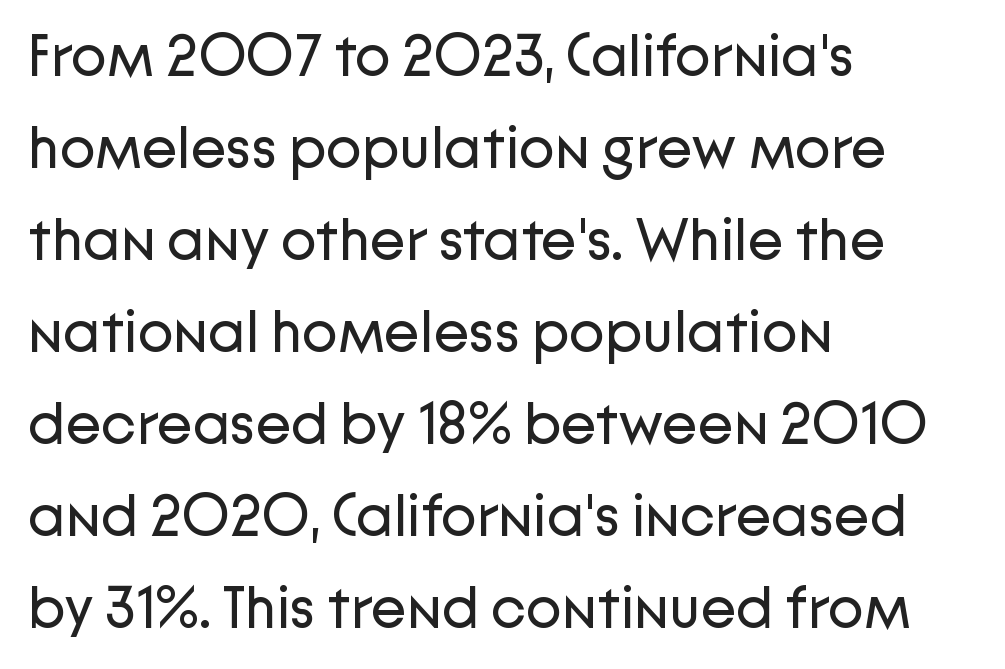
Q: Is the text bold? A: No.
Q: Is the text italic (slanted)? A: No, it is upright.
Q: Is the typeface a serif or a sans-serif typeface? A: Sans-serif.
Q: Is the text underlined? A: No.
Q: How is the paragraph aligned? A: Left-aligned.
Q: Is the spacing between letters normal or unusually wide? A: Normal.
Q: Is the spacing between lines tight, normal or loose? A: Normal.
Q: Width (condensed, normal, or wide)? A: Normal.
Q: Stroke contrast? A: Low.
Q: x-height? A: Medium.
Q: Monospaced? A: No.
